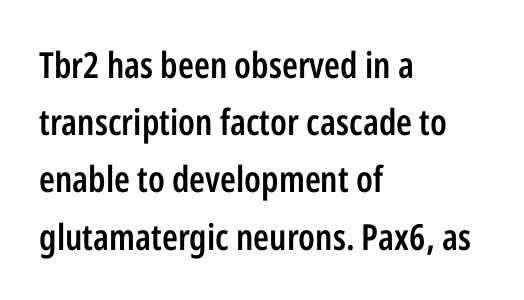
Q: Is the text bold? A: Semi-bold.
Q: Is the text italic (slanted)? A: No, it is upright.
Q: Is the typeface a serif or a sans-serif typeface? A: Sans-serif.
Q: Is the text underlined? A: No.
Q: How is the paragraph aligned? A: Left-aligned.
Q: Is the spacing between letters normal or unusually wide? A: Normal.
Q: Is the spacing between lines tight, normal or loose? A: Normal.
Q: Width (condensed, normal, or wide)? A: Condensed.
Q: Stroke contrast? A: Low.
Q: x-height? A: Medium.
Q: Monospaced? A: No.
